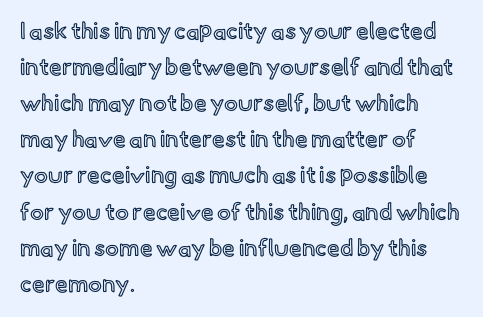
{"italic": "no", "underline": "no", "align": "left", "line_spacing": "normal", "line_spacing_ratio": 1.57, "letter_spacing": "normal", "letter_spacing_em": 0.0, "glyph_px": 23}
